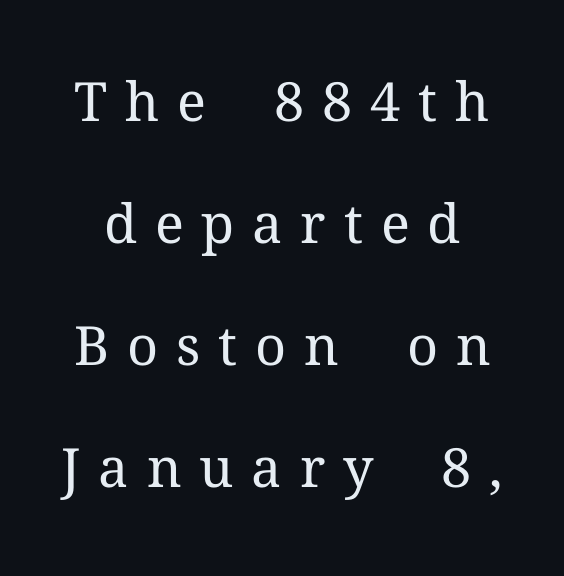
{"serif": "yes", "italic": "no", "bold": "no", "weight": "regular", "width": "normal", "stroke_contrast": "medium", "x_height": "medium", "monospaced": "no", "underline": "no", "line_spacing": "loose", "line_spacing_ratio": 2.26, "letter_spacing": "wide", "letter_spacing_em": 0.33, "glyph_px": 54}
